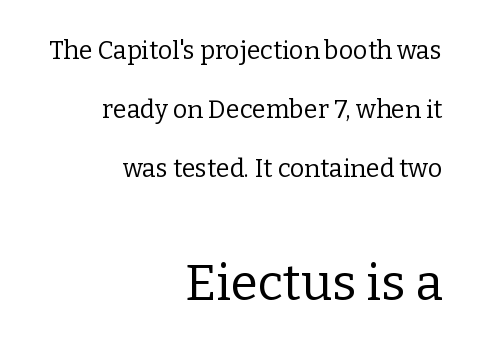
Q: Is the text bold? A: No.
Q: Is the text italic (slanted)? A: No, it is upright.
Q: Is the typeface a serif or a sans-serif typeface? A: Serif.
Q: Is the text underlined? A: No.
Q: How is the paragraph aligned? A: Right-aligned.
Q: Is the spacing between letters normal or unusually wide? A: Normal.
Q: Is the spacing between lines tight, normal or loose? A: Loose.
Q: Which block of text is set in a larger size, the first (top) or the second (bottom)? A: The second (bottom) one.
Q: Width (condensed, normal, or wide)? A: Normal.
Q: Stroke contrast? A: Low.
Q: x-height? A: Medium.
Q: Monospaced? A: No.
